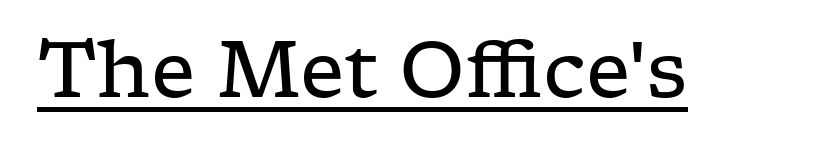
Q: Is the text bold? A: No.
Q: Is the text italic (slanted)? A: No, it is upright.
Q: Is the typeface a serif or a sans-serif typeface? A: Serif.
Q: Is the text underlined? A: Yes.
Q: Is the spacing between letters normal or unusually wide? A: Normal.
Q: Width (condensed, normal, or wide)? A: Wide.
Q: Stroke contrast? A: Low.
Q: x-height? A: Medium.
Q: Monospaced? A: No.
